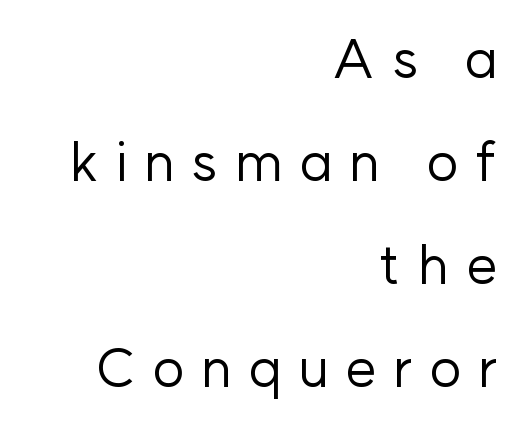
Q: Is the text bold? A: No.
Q: Is the text italic (slanted)? A: No, it is upright.
Q: Is the typeface a serif or a sans-serif typeface? A: Sans-serif.
Q: Is the text underlined? A: No.
Q: How is the paragraph aligned? A: Right-aligned.
Q: Is the spacing between letters normal or unusually wide? A: Unusually wide.
Q: Width (condensed, normal, or wide)? A: Normal.
Q: Stroke contrast? A: Low.
Q: x-height? A: Medium.
Q: Monospaced? A: No.
